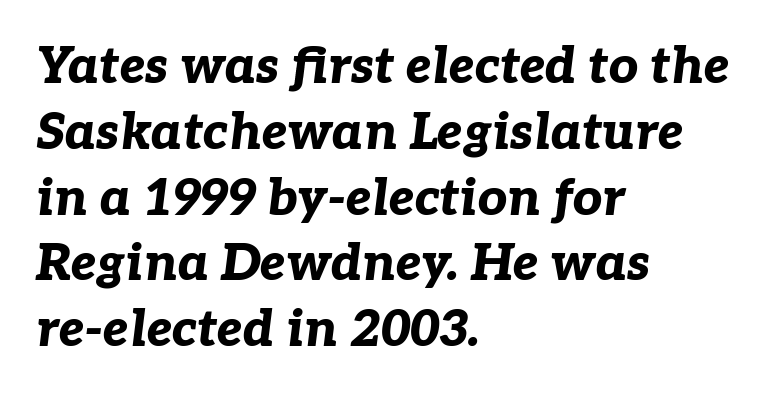
A typesetter would call this proportional, since set widths differ per character. Thick stems and heavy bowls — unmistakably bold. Evenly set lines give the paragraph a standard silhouette. Standard letterfit; no display-style spreading of the glyphs.
